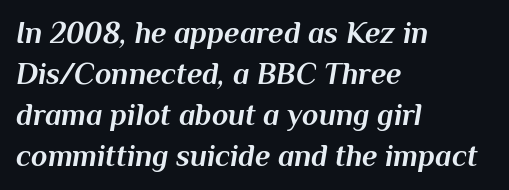
Q: Is the text bold? A: Yes.
Q: Is the text italic (slanted)? A: Yes, it leans right by about 10 degrees.
Q: Is the text underlined? A: No.
Q: How is the paragraph aligned? A: Left-aligned.
Q: Is the spacing between letters normal or unusually wide? A: Normal.
Q: Is the spacing between lines tight, normal or loose? A: Normal.
Q: Width (condensed, normal, or wide)? A: Normal.
Q: Stroke contrast? A: Medium.
Q: x-height? A: Medium.
Q: Monospaced? A: No.
